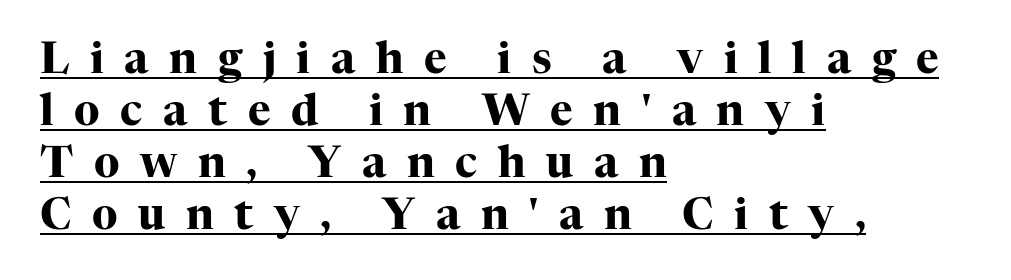
Note the varied advance widths — an 'i' is clearly narrower than an 'm'. This is heavy type, rendered in bold. The letterforms stand isolated, each surrounded by extra space. Designer's note — italics off, roman on. This sample is left-justified, so line endings fall wherever the words run out.
